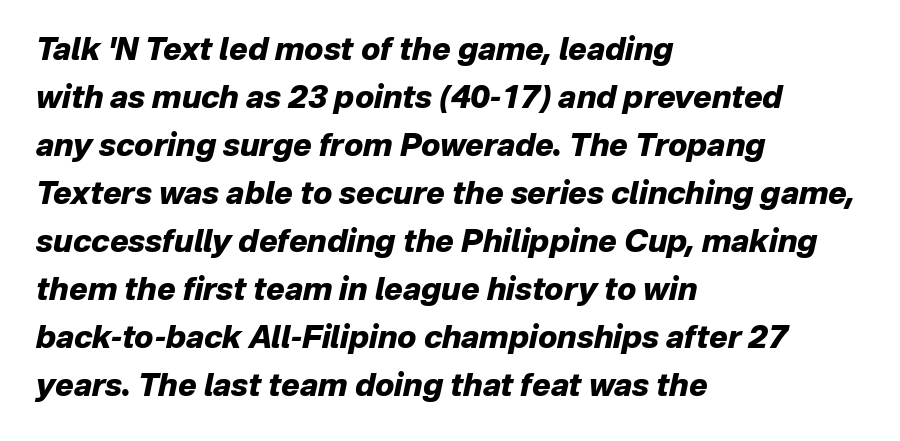
Q: Is the text bold? A: Yes.
Q: Is the text italic (slanted)? A: Yes, it leans right by about 12 degrees.
Q: Is the text underlined? A: No.
Q: How is the paragraph aligned? A: Left-aligned.
Q: Is the spacing between letters normal or unusually wide? A: Normal.
Q: Is the spacing between lines tight, normal or loose? A: Normal.
Q: Width (condensed, normal, or wide)? A: Normal.
Q: Stroke contrast? A: Low.
Q: x-height? A: Medium.
Q: Monospaced? A: No.
